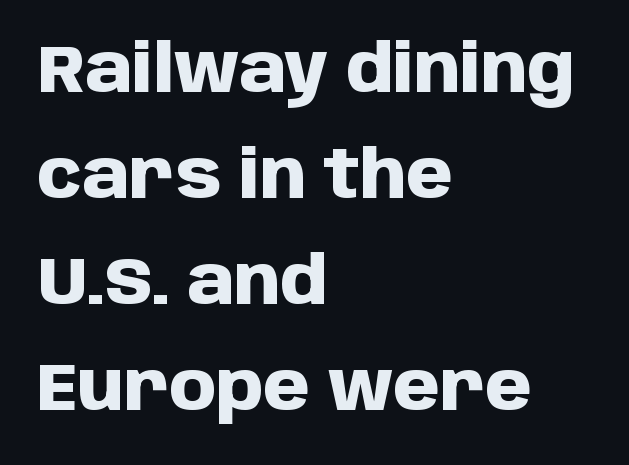
Q: Is the text bold? A: Yes.
Q: Is the text italic (slanted)? A: No, it is upright.
Q: Is the typeface a serif or a sans-serif typeface? A: Sans-serif.
Q: Is the text underlined? A: No.
Q: How is the paragraph aligned? A: Left-aligned.
Q: Is the spacing between letters normal or unusually wide? A: Normal.
Q: Is the spacing between lines tight, normal or loose? A: Normal.
Q: Width (condensed, normal, or wide)? A: Normal.
Q: Stroke contrast? A: Low.
Q: x-height? A: Large.
Q: Monospaced? A: No.
